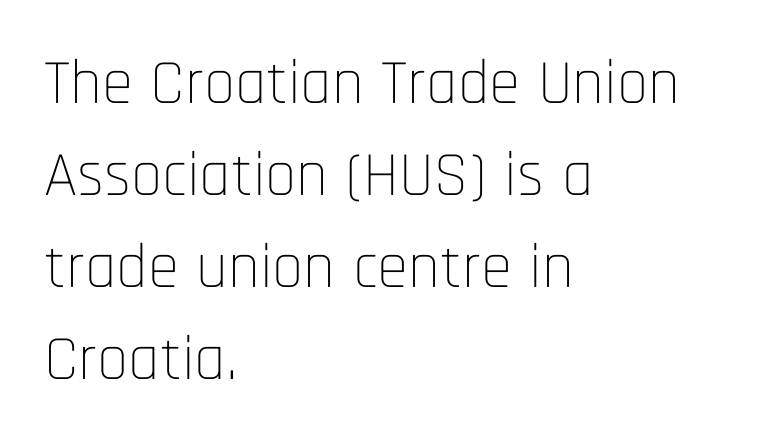
Q: Is the text bold? A: No.
Q: Is the text italic (slanted)? A: No, it is upright.
Q: Is the typeface a serif or a sans-serif typeface? A: Sans-serif.
Q: Is the text underlined? A: No.
Q: How is the paragraph aligned? A: Left-aligned.
Q: Is the spacing between letters normal or unusually wide? A: Normal.
Q: Is the spacing between lines tight, normal or loose? A: Normal.
Q: Width (condensed, normal, or wide)? A: Condensed.
Q: Stroke contrast? A: Low.
Q: x-height? A: Large.
Q: Monospaced? A: No.
